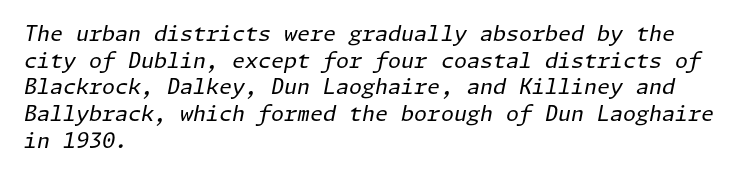
Descender tails drop into unmarked territory. The lines in this sample share a left origin and differ only in where they stop. The letters are slanted; this is an italic face. Evenly set lines give the paragraph a standard silhouette.
